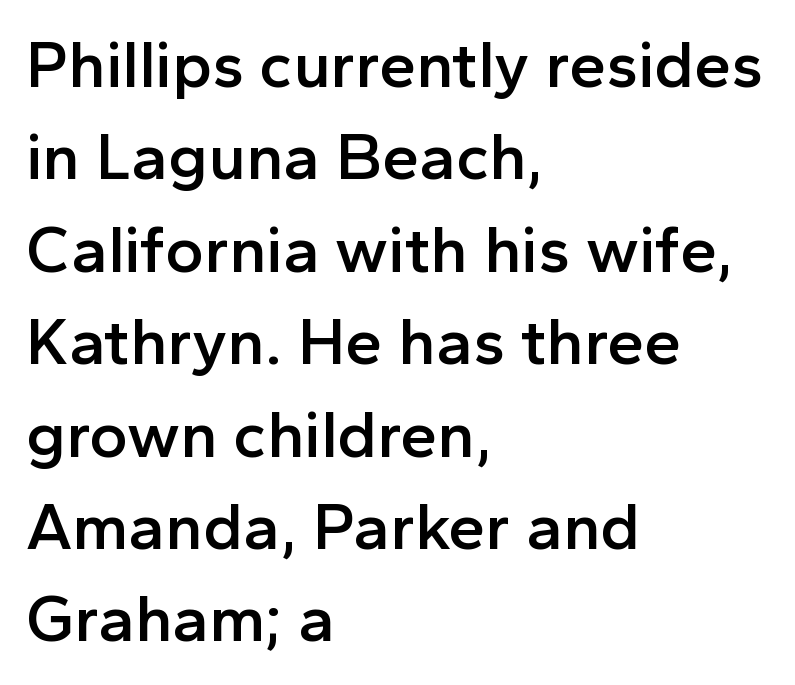
Q: Is the text bold? A: Semi-bold.
Q: Is the text italic (slanted)? A: No, it is upright.
Q: Is the typeface a serif or a sans-serif typeface? A: Sans-serif.
Q: Is the text underlined? A: No.
Q: How is the paragraph aligned? A: Left-aligned.
Q: Is the spacing between letters normal or unusually wide? A: Normal.
Q: Is the spacing between lines tight, normal or loose? A: Normal.
Q: Width (condensed, normal, or wide)? A: Normal.
Q: x-height? A: Medium.
Q: Monospaced? A: No.
